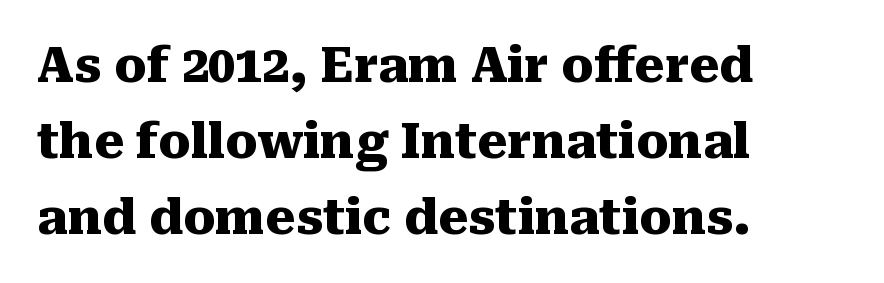
Q: Is the text bold? A: Yes.
Q: Is the text italic (slanted)? A: No, it is upright.
Q: Is the typeface a serif or a sans-serif typeface? A: Serif.
Q: Is the text underlined? A: No.
Q: How is the paragraph aligned? A: Left-aligned.
Q: Is the spacing between letters normal or unusually wide? A: Normal.
Q: Is the spacing between lines tight, normal or loose? A: Normal.
Q: Width (condensed, normal, or wide)? A: Normal.
Q: Stroke contrast? A: Medium.
Q: x-height? A: Medium.
Q: Monospaced? A: No.
